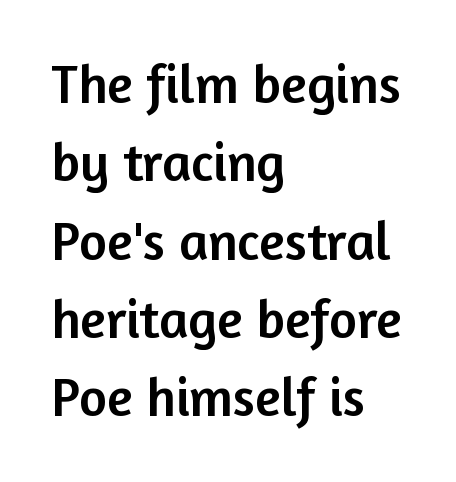
{"serif": "no", "italic": "no", "width": "normal", "stroke_contrast": "low", "x_height": "medium", "monospaced": "no", "underline": "no", "align": "left", "line_spacing": "normal", "line_spacing_ratio": 1.45, "letter_spacing": "normal", "letter_spacing_em": 0.0, "glyph_px": 54}
